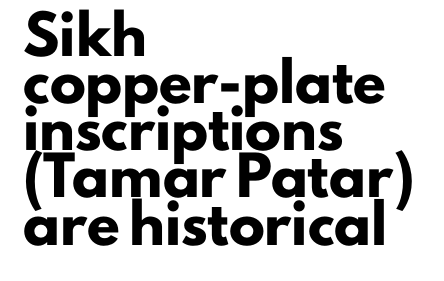
A roman cut, with each character standing at attention. Casual observation: everything's shoved over to the left. The baseline area is clear. On the weight axis this lands at bold, roughly 700.
